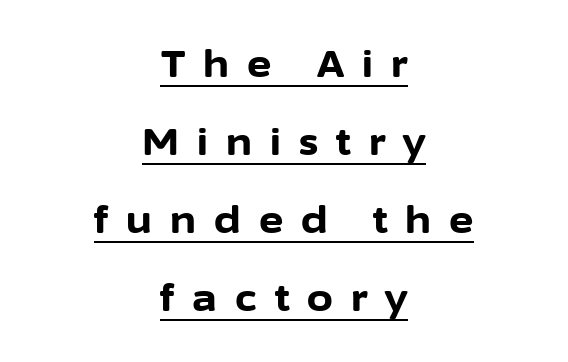
The face used here has the dense, thick strokes of a bold. Line spacing here is loose. This sample uses a sans-serif face. This sample has the flowing, uneven cadence of proportional lettering. In designer terms, the underline attribute is active on this setting. Posture: upright roman.
